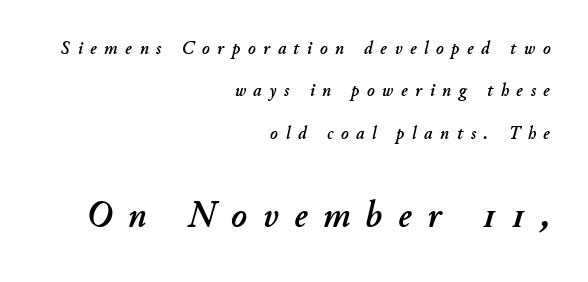
{"italic": "yes", "lean": "right", "slant_degrees": 11, "width": "normal", "stroke_contrast": "low", "x_height": "small", "monospaced": "no", "underline": "no", "align": "right", "line_spacing": "loose", "line_spacing_ratio": 2.36, "letter_spacing": "wide", "letter_spacing_em": 0.43, "larger_block": "second", "size_ratio": 2.06, "glyph_px": 37}
